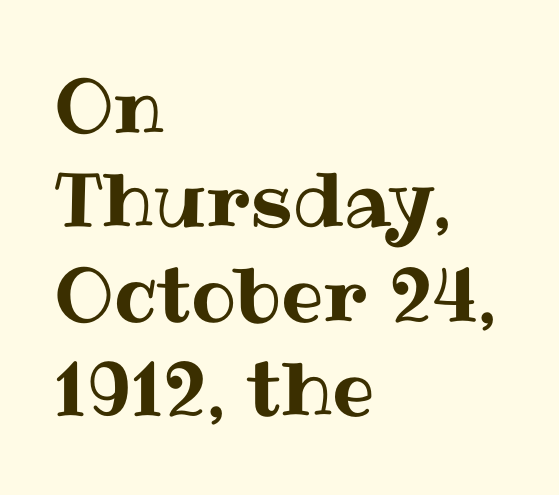
{"italic": "no", "width": "normal", "stroke_contrast": "medium", "x_height": "medium", "monospaced": "no", "underline": "no", "align": "left", "line_spacing": "normal", "line_spacing_ratio": 1.26, "letter_spacing": "normal", "letter_spacing_em": 0.0, "glyph_px": 75}
